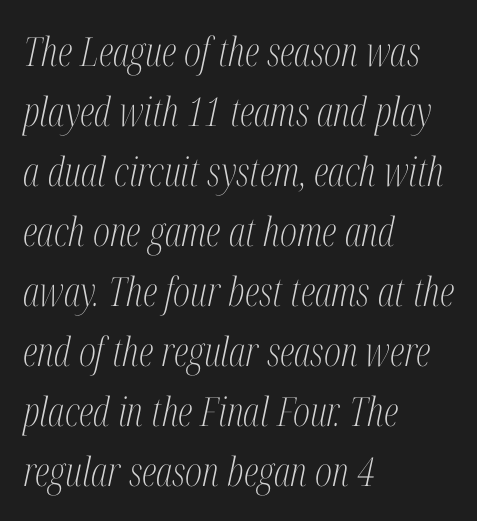
Q: Is the text bold? A: No.
Q: Is the text italic (slanted)? A: Yes, it leans right by about 12 degrees.
Q: Is the typeface a serif or a sans-serif typeface? A: Serif.
Q: Is the text underlined? A: No.
Q: How is the paragraph aligned? A: Left-aligned.
Q: Is the spacing between letters normal or unusually wide? A: Normal.
Q: Is the spacing between lines tight, normal or loose? A: Normal.
Q: Width (condensed, normal, or wide)? A: Condensed.
Q: Stroke contrast? A: Medium.
Q: x-height? A: Medium.
Q: Monospaced? A: No.
